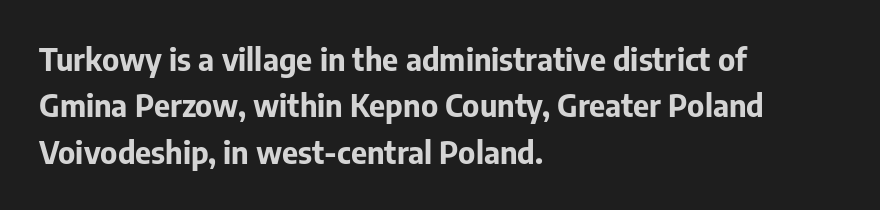
Character widths vary here, with narrow letters taking less room than wide ones. The rendering anchors every line to the left-hand side. Thick stems and heavy bowls — unmistakably bold. This is roman type, the default non-slanted kind. Unmarked baselines from the first word to the last. Regarding serifs, this sample does without them.
